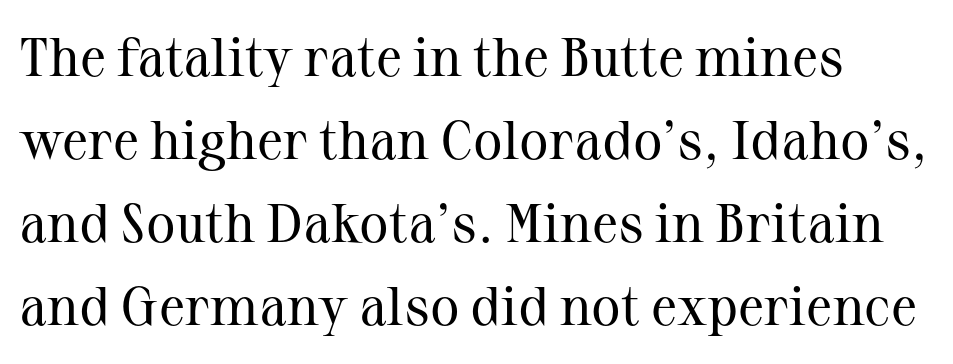
The image shows 55 px regular-weight serif type, upright; set normal line spacing (1.51x), normal letter spacing, not underlined; medium stroke contrast and a medium x-height.
